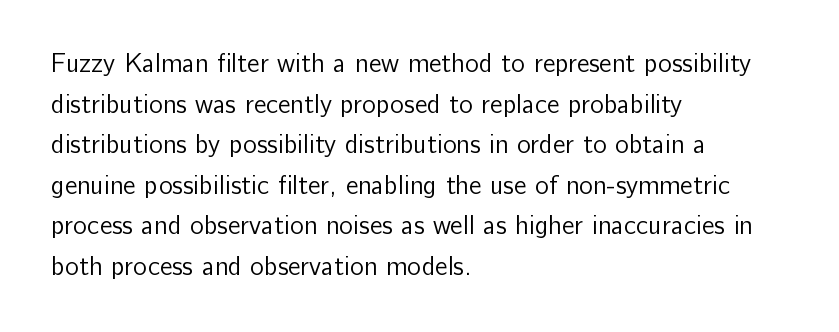
Q: Is the text bold? A: No.
Q: Is the text italic (slanted)? A: No, it is upright.
Q: Is the text underlined? A: No.
Q: How is the paragraph aligned? A: Left-aligned.
Q: Is the spacing between letters normal or unusually wide? A: Normal.
Q: Is the spacing between lines tight, normal or loose? A: Normal.
